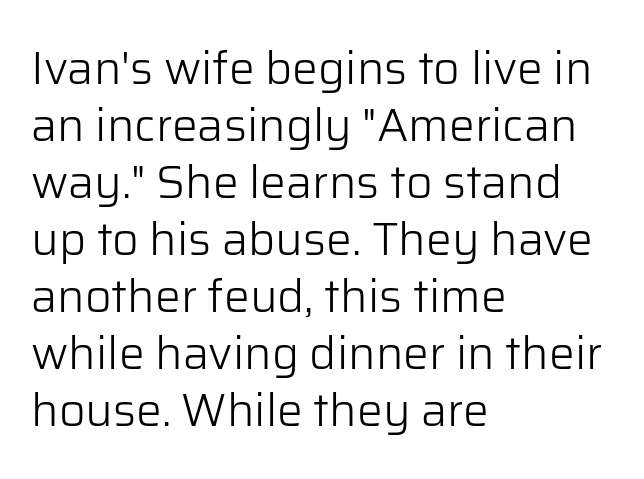
{"serif": "no", "italic": "no", "bold": "no", "weight": "light", "width": "normal", "stroke_contrast": "low", "x_height": "medium", "monospaced": "no", "underline": "no", "align": "left", "line_spacing_ratio": 1.24, "letter_spacing": "normal", "letter_spacing_em": 0.0, "glyph_px": 46}
